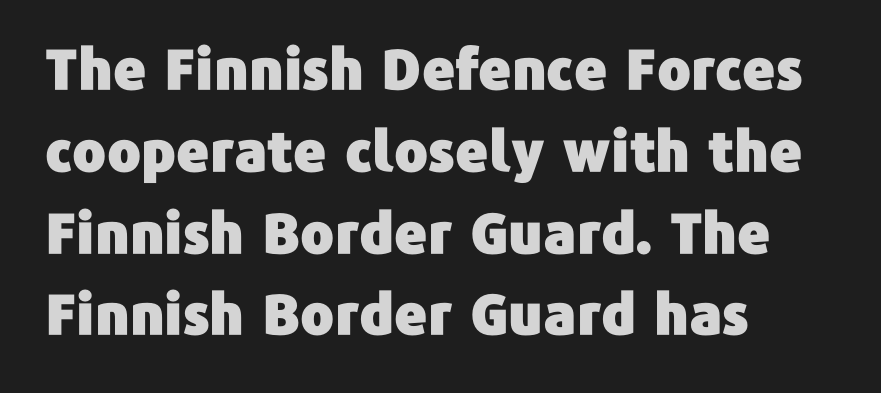
Q: Is the text italic (slanted)? A: No, it is upright.
Q: Is the typeface a serif or a sans-serif typeface? A: Sans-serif.
Q: Is the text underlined? A: No.
Q: How is the paragraph aligned? A: Left-aligned.
Q: Is the spacing between letters normal or unusually wide? A: Normal.
Q: Is the spacing between lines tight, normal or loose? A: Normal.
Q: Width (condensed, normal, or wide)? A: Normal.
Q: Stroke contrast? A: Low.
Q: x-height? A: Medium.
Q: Monospaced? A: No.
